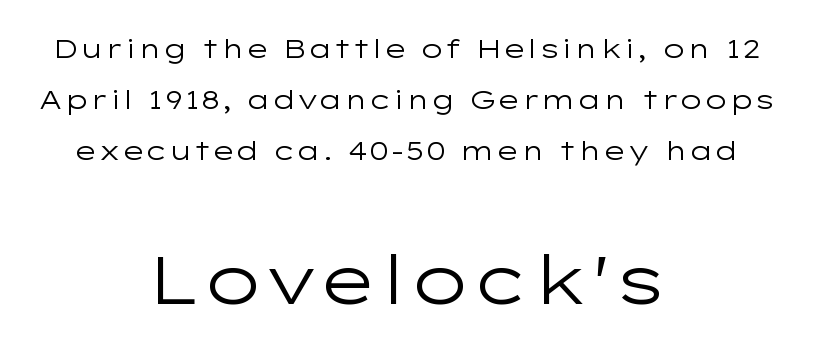
Q: Is the text bold? A: No.
Q: Is the text italic (slanted)? A: No, it is upright.
Q: Is the typeface a serif or a sans-serif typeface? A: Sans-serif.
Q: Is the text underlined? A: No.
Q: How is the paragraph aligned? A: Centered.
Q: Is the spacing between letters normal or unusually wide? A: Normal.
Q: Is the spacing between lines tight, normal or loose? A: Loose.
Q: Which block of text is set in a larger size, the first (top) or the second (bottom)? A: The second (bottom) one.
Q: Width (condensed, normal, or wide)? A: Wide.
Q: Stroke contrast? A: Low.
Q: x-height? A: Medium.
Q: Monospaced? A: No.
